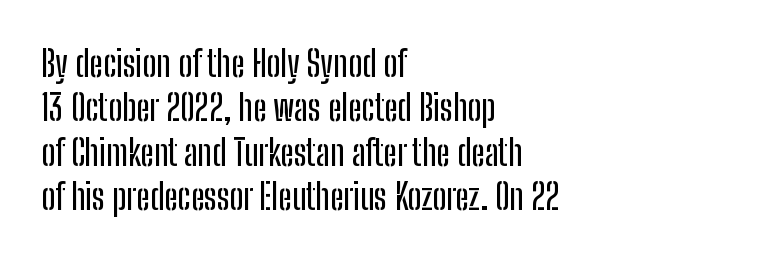
Which margin do the lines hug? The left one — the right edge is uneven. This is sans-serif lettering, the kind often seen on screens and signage. Posture: upright roman. Note the varied advance widths — an 'i' is clearly narrower than an 'm'. Students, note that the glyphs here touch the page at normal intervals.
